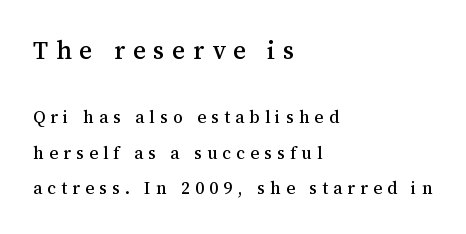
The image shows 25 px text type, upright; set left-aligned, loose line spacing (2.09x), unusually wide letter spacing (+0.31 em), not underlined; the first (top) block is 1.47x larger.
